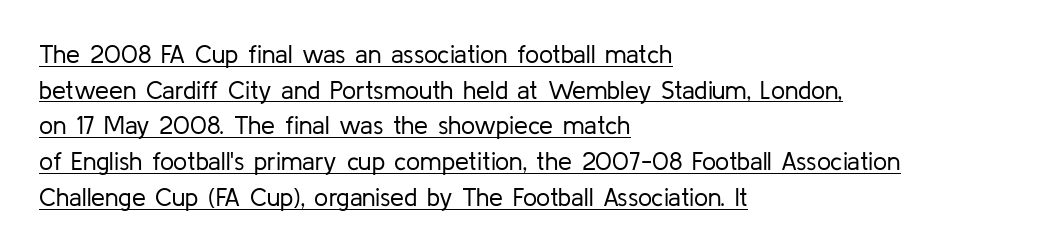
Q: Is the text bold? A: No.
Q: Is the text italic (slanted)? A: No, it is upright.
Q: Is the text underlined? A: Yes.
Q: How is the paragraph aligned? A: Left-aligned.
Q: Is the spacing between letters normal or unusually wide? A: Normal.
Q: Is the spacing between lines tight, normal or loose? A: Normal.
